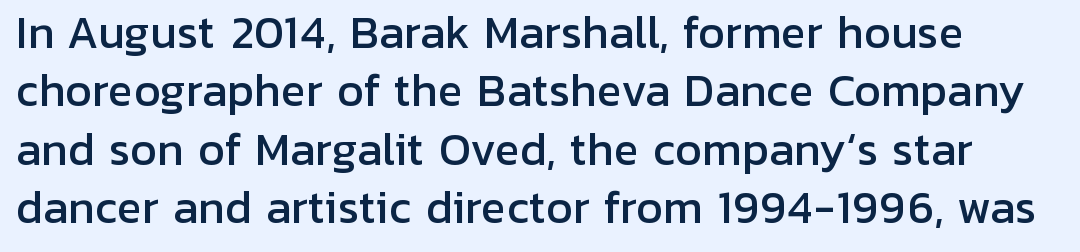
Q: Is the text italic (slanted)? A: No, it is upright.
Q: Is the typeface a serif or a sans-serif typeface? A: Sans-serif.
Q: Is the text underlined? A: No.
Q: Is the spacing between letters normal or unusually wide? A: Normal.
Q: Is the spacing between lines tight, normal or loose? A: Normal.
Q: Width (condensed, normal, or wide)? A: Normal.
Q: Stroke contrast? A: Low.
Q: x-height? A: Medium.
Q: Monospaced? A: No.
